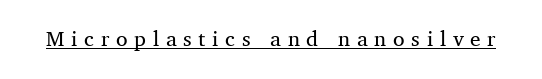
Q: Is the text bold? A: No.
Q: Is the text italic (slanted)? A: No, it is upright.
Q: Is the text underlined? A: Yes.
Q: Is the spacing between letters normal or unusually wide? A: Unusually wide.
